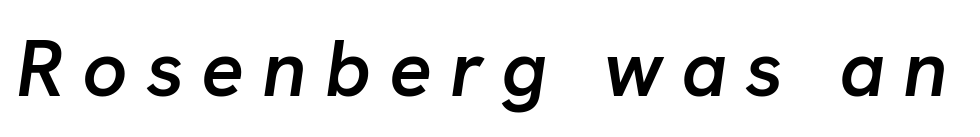
Bold? Not quite — semibold, heavier than regular but stopping short. Spacing verdict: proportional, widths tailored to each character. Every character sits at an angle, as italics do. Honestly, the letter spacing is so wide it's the main thing you notice. The space directly below the letters is spotless.
